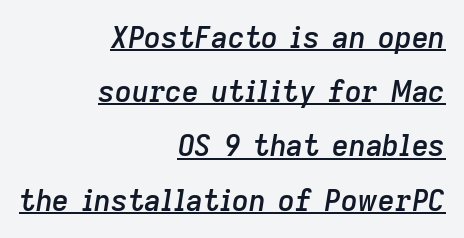
Note the varied advance widths — an 'i' is clearly narrower than an 'm'. Casual observation: everything's shoved over to the right. This sample uses plain, unmodified letter spacing. Look at the stroke-to-counter ratio: somewhat heavy, a semibold. Students, observe the line beneath the letters — that is underlining. The passage shown leans; its letterforms are oblique.
